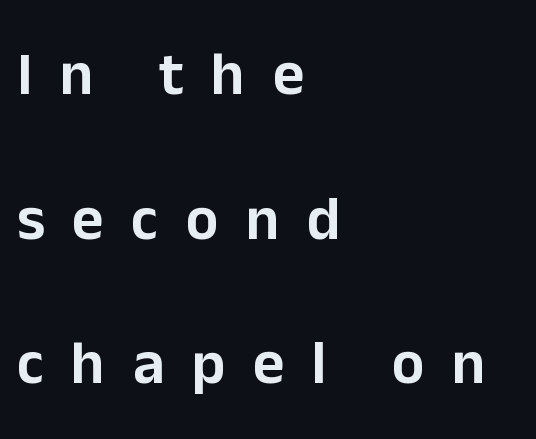
The font's upright variant was chosen for this text. Interline gaps are noticeably wide in this sample. The paragraph shown leans on its left margin. Any mark beneath the type? The region is blank. Compared with typical body copy, the letter spacing here is much looser.
